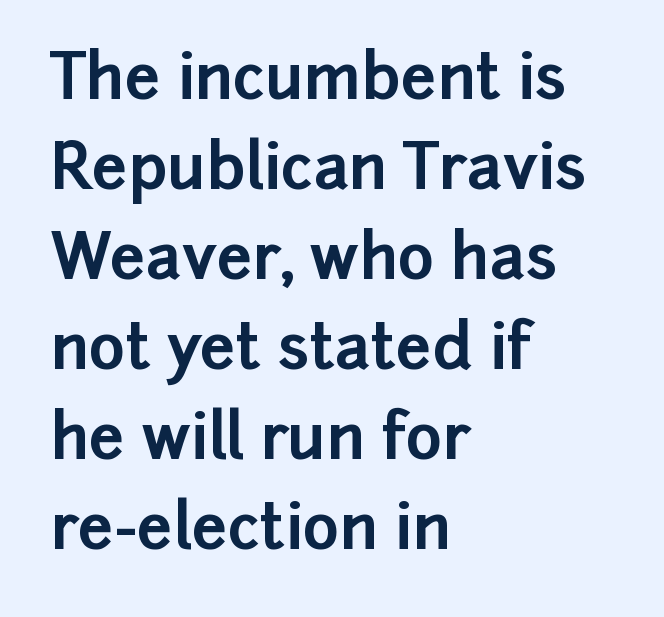
The image shows 63 px bold sans-serif type, upright; set left-aligned, normal line spacing (1.43x), normal letter spacing, not underlined; low stroke contrast and a medium x-height.
